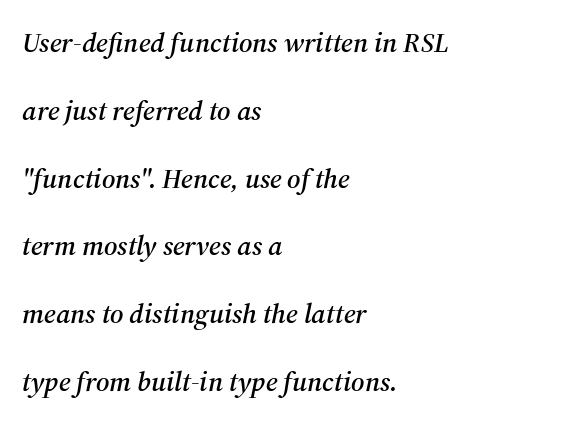
Q: Is the text italic (slanted)? A: Yes, it leans right by about 12 degrees.
Q: Is the typeface a serif or a sans-serif typeface? A: Serif.
Q: Is the text underlined? A: No.
Q: How is the paragraph aligned? A: Left-aligned.
Q: Is the spacing between letters normal or unusually wide? A: Normal.
Q: Is the spacing between lines tight, normal or loose? A: Loose.
Q: Width (condensed, normal, or wide)? A: Normal.
Q: Stroke contrast? A: Medium.
Q: x-height? A: Medium.
Q: Monospaced? A: No.
